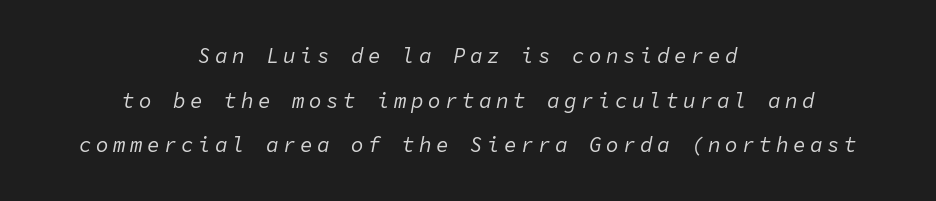
Q: Is the text bold? A: No.
Q: Is the text italic (slanted)? A: Yes, it leans right by about 11 degrees.
Q: Is the text underlined? A: No.
Q: How is the paragraph aligned? A: Centered.
Q: Is the spacing between letters normal or unusually wide? A: Unusually wide.
Q: Is the spacing between lines tight, normal or loose? A: Loose.
